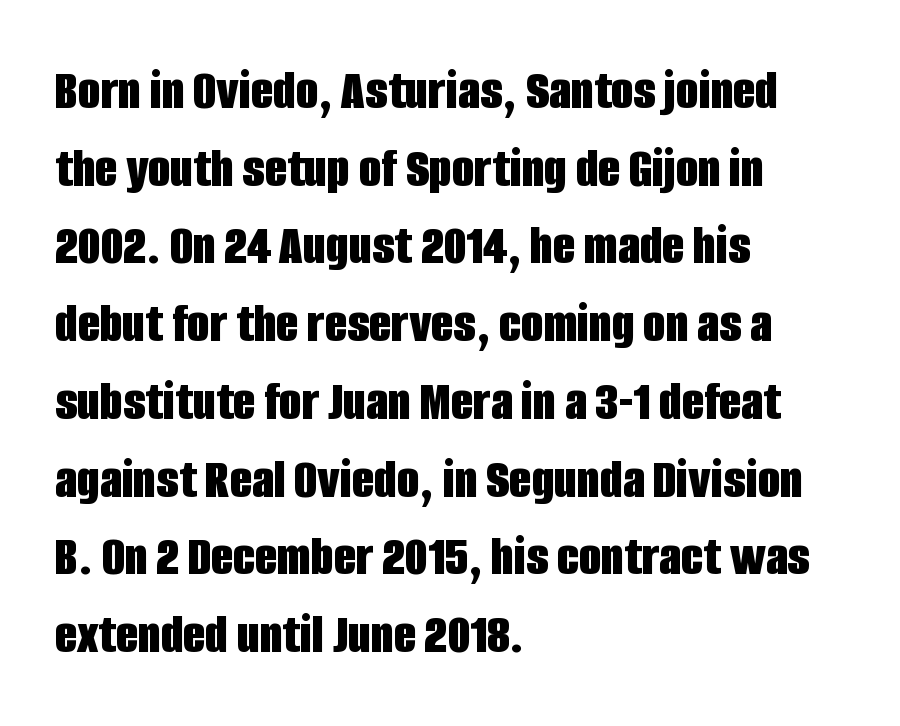
The image shows 58 px bold, condensed sans-serif type, upright; set left-aligned, normal line spacing (1.34x), normal letter spacing, not underlined; low stroke contrast and a large x-height.
